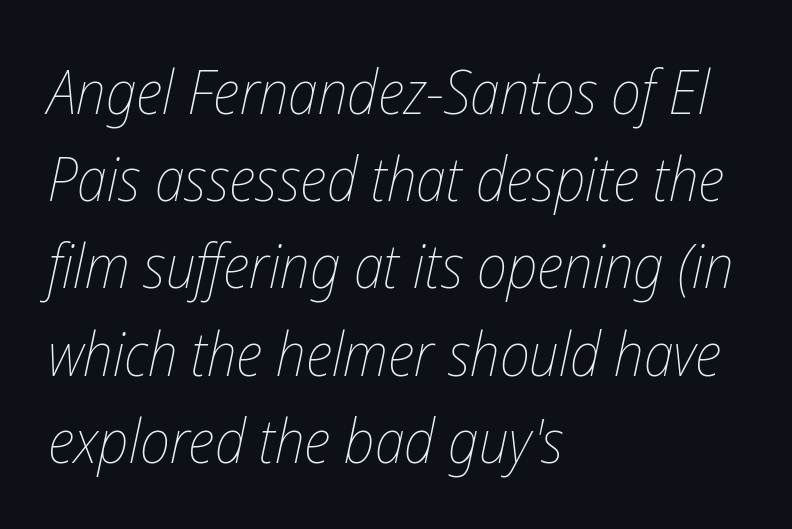
{"italic": "yes", "lean": "right", "slant_degrees": 12, "bold": "no", "weight": "thin", "width": "condensed", "stroke_contrast": "low", "x_height": "medium", "monospaced": "no", "underline": "no", "align": "left", "line_spacing": "normal", "line_spacing_ratio": 1.43, "letter_spacing": "normal", "letter_spacing_em": 0.0, "glyph_px": 61}
